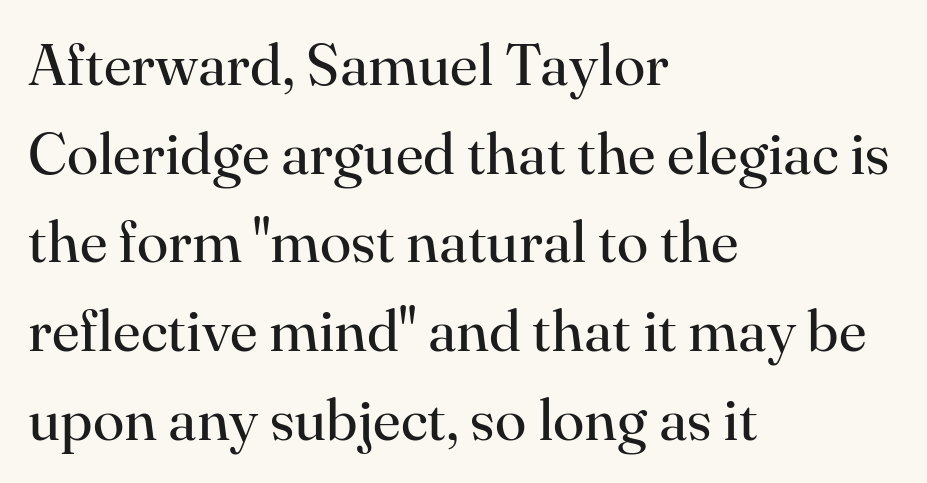
Weight: not bold — regular or lighter. The compositor pushed each line to the left boundary. Italic: no, the glyphs are upright roman. You could call the tracking neutral — neither tight nor loose.
